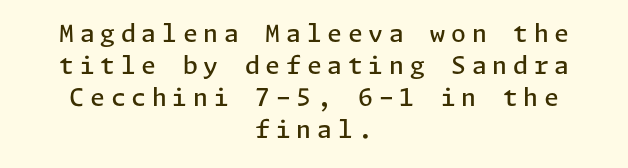
{"italic": "no", "bold": "semi", "underline": "no", "align": "center", "line_spacing": "normal", "line_spacing_ratio": 1.34, "letter_spacing": "wide", "letter_spacing_em": 0.24, "glyph_px": 24}
